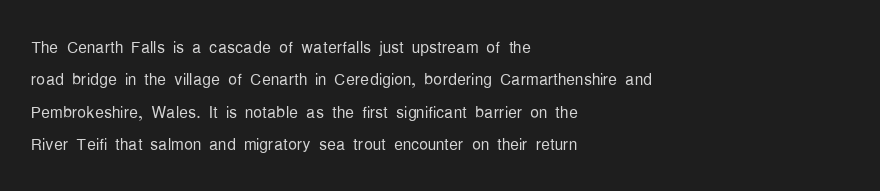
Q: Is the text bold? A: No.
Q: Is the text italic (slanted)? A: No, it is upright.
Q: Is the text underlined? A: No.
Q: How is the paragraph aligned? A: Left-aligned.
Q: Is the spacing between letters normal or unusually wide? A: Normal.
Q: Is the spacing between lines tight, normal or loose? A: Normal.
